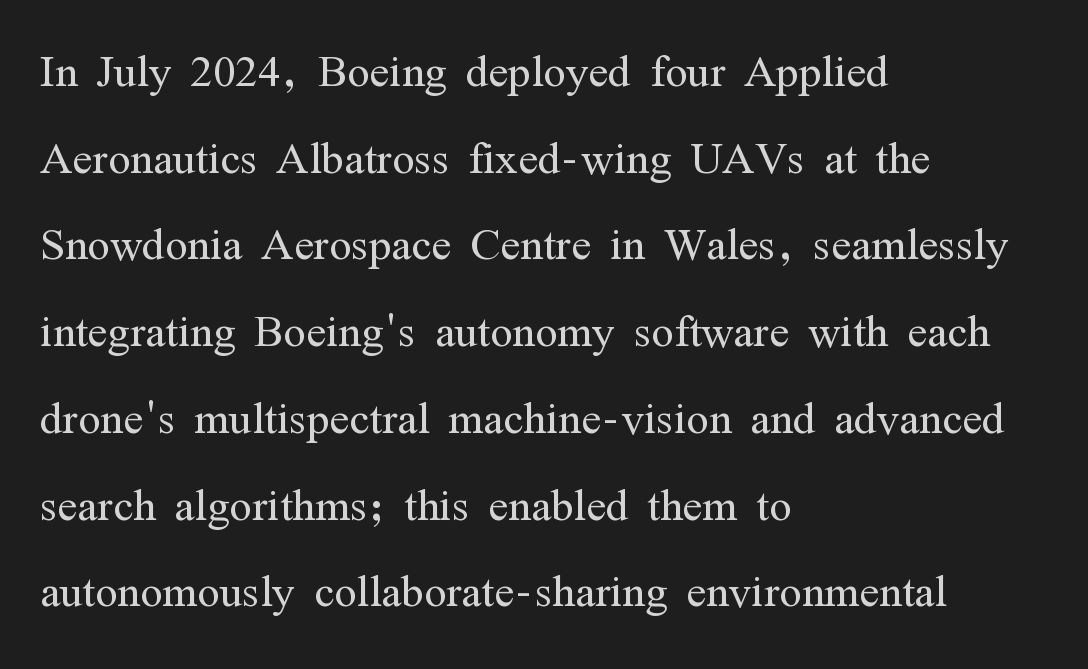
{"serif": "yes", "italic": "no", "bold": "no", "weight": "light", "width": "condensed", "stroke_contrast": "medium", "x_height": "medium", "monospaced": "no", "underline": "no", "align": "left", "line_spacing": "normal", "line_spacing_ratio": 1.47, "letter_spacing": "normal", "letter_spacing_em": 0.0, "glyph_px": 59}
